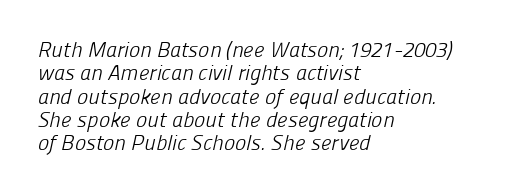
Heft: none added — not bold. Each word holds together tightly as a unit, with standard inter-letter gaps. Regarding leading, the lines here are crowded together. This rendering uses left alignment, leaving the right contour irregular. Anything drawn beneath the words? Only blank space.
